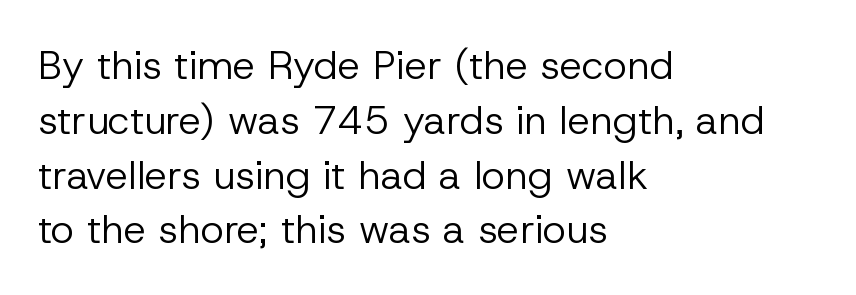
The image shows 40 px regular-weight sans-serif type, upright; set left-aligned, normal line spacing (1.37x), normal letter spacing, not underlined; low stroke contrast and a medium x-height.
